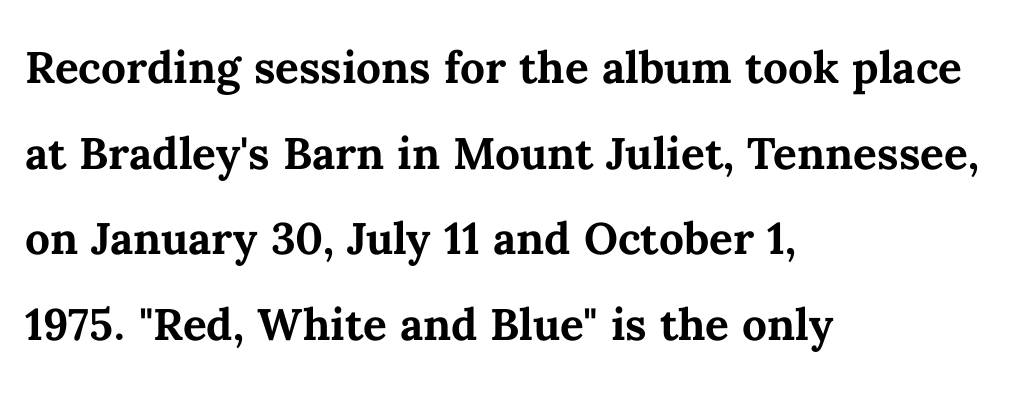
Q: Is the text bold? A: Yes.
Q: Is the text italic (slanted)? A: No, it is upright.
Q: Is the text underlined? A: No.
Q: How is the paragraph aligned? A: Left-aligned.
Q: Is the spacing between letters normal or unusually wide? A: Normal.
Q: Is the spacing between lines tight, normal or loose? A: Normal.
Q: Width (condensed, normal, or wide)? A: Normal.
Q: Stroke contrast? A: Medium.
Q: x-height? A: Medium.
Q: Monospaced? A: No.
